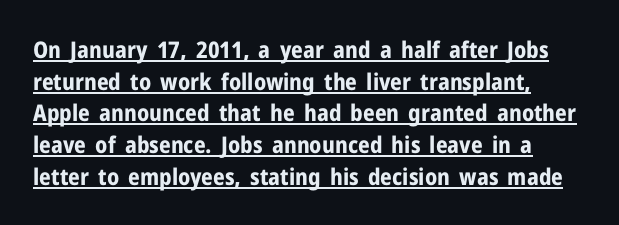
{"italic": "no", "bold": "yes", "underline": "yes", "line_spacing": "normal", "line_spacing_ratio": 1.38, "letter_spacing": "normal", "letter_spacing_em": 0.0, "glyph_px": 23}
